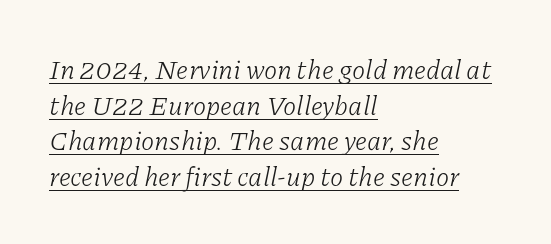
Every word sits above its own underline. A typesetter would call this leading conventional body-copy spacing. Line starts are locked; line ends wander. Heft: none added — not bold. Observe the lean: these are italic letterforms. The rendering keeps characters at their native spacing.
